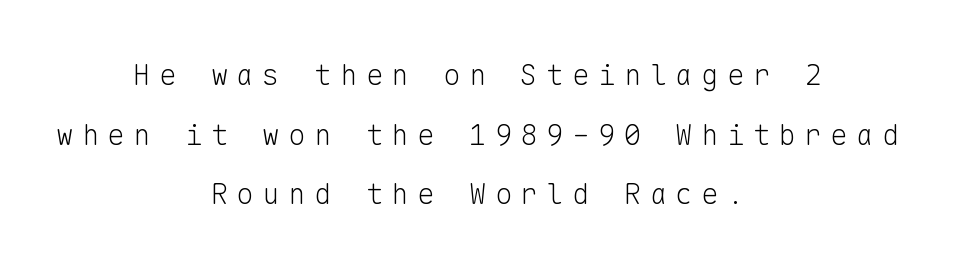
Stroke thickness stays within the range of a standard reading face or lighter. Note: no serifs on the glyphs. Every stem runs plumb, perpendicular to the baseline. Think of a typewriter: that constant character pitch is what you see here. Only glyphs here, with clear space below each row. The whitespace from short lines is split evenly between both sides.
